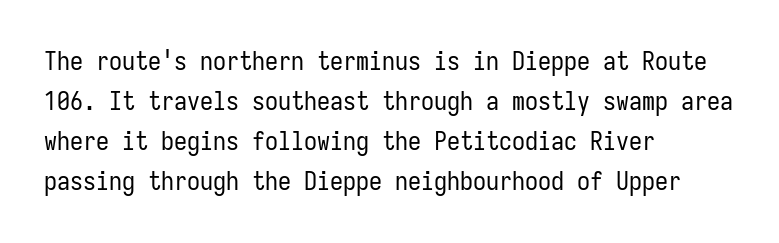
{"italic": "no", "bold": "no", "underline": "no", "align": "left", "line_spacing": "normal", "line_spacing_ratio": 1.54, "letter_spacing": "normal", "letter_spacing_em": 0.0, "glyph_px": 26}
